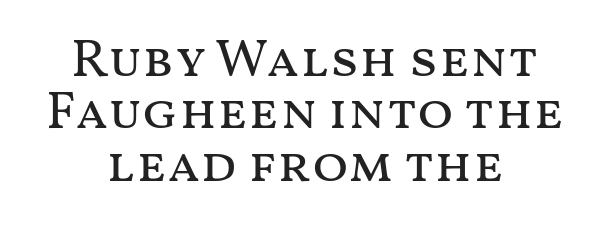
The leading is snug, giving the passage a crowded texture. You could call the tracking neutral — neither tight nor loose. The passage shown is not bold in any degree. The face used here is proportionally spaced, like ordinary book or web type. The glyphs are unaccompanied by any horizontal stroke below them. The passage is arranged like a title page — every line centered.
